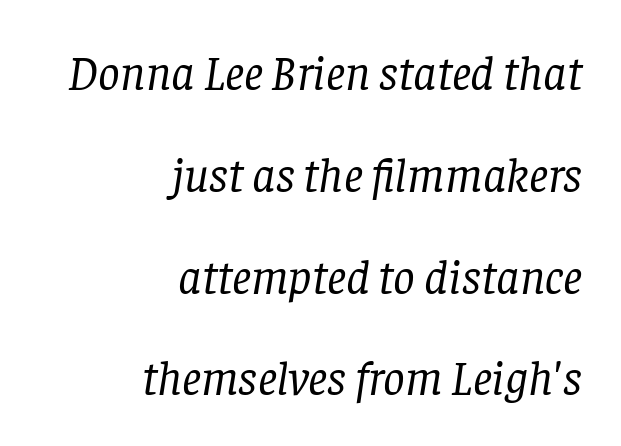
{"serif": "yes", "italic": "yes", "lean": "right", "slant_degrees": 8, "bold": "no", "weight": "regular", "width": "normal", "stroke_contrast": "low", "x_height": "large", "monospaced": "no", "underline": "no", "align": "right", "line_spacing": "loose", "line_spacing_ratio": 2.12, "letter_spacing": "normal", "letter_spacing_em": 0.0, "glyph_px": 48}
